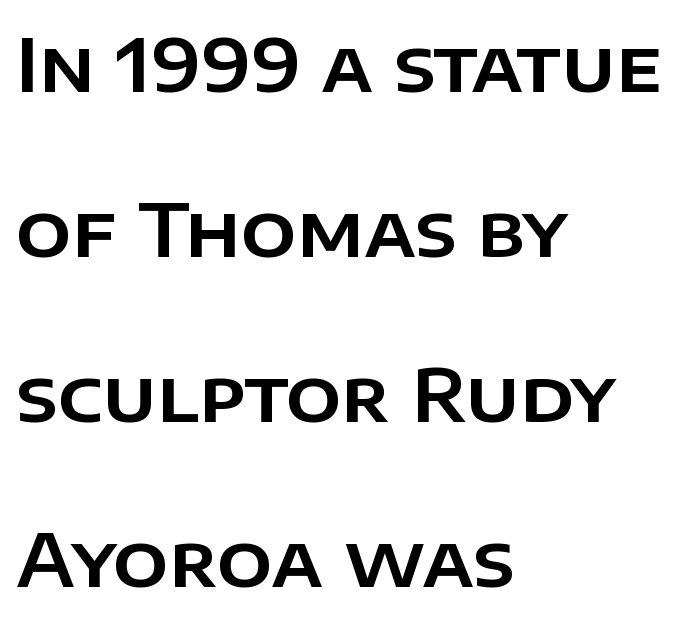
The image shows 73 px sans-serif type, upright; set left-aligned, loose line spacing (2.26x), normal letter spacing, not underlined; low stroke contrast and a large x-height.
